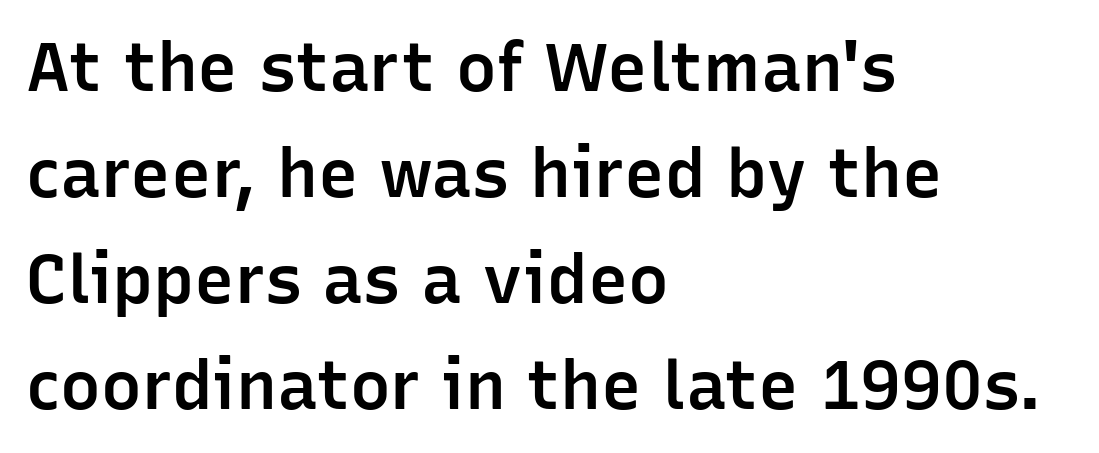
The image shows 68 px semibold sans-serif type, upright; set left-aligned, normal line spacing (1.56x), normal letter spacing, not underlined; low stroke contrast and a medium x-height.
